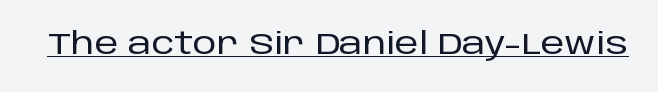
The image shows 30 px sans-serif type, upright; set normal letter spacing, underlined; low stroke contrast and a large x-height.
